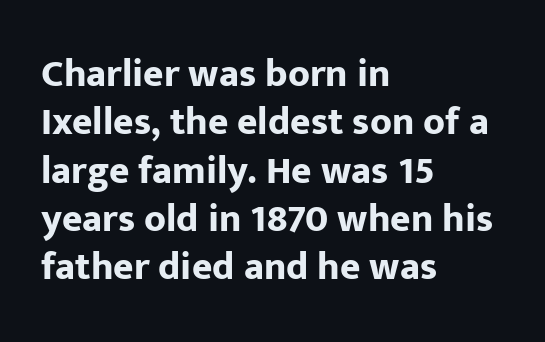
The gap between lines stays unmarked. Nothing unusual about the tracking: characters are spaced as the font intends. Looks like regular typesetting: each glyph gets only the width it needs. In terms of letterform style, serifs are entirely absent.
